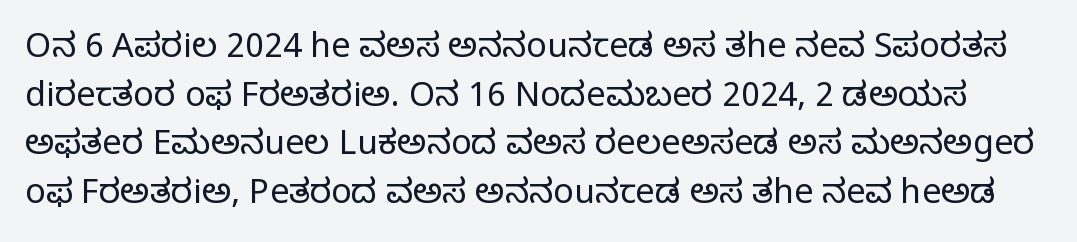
{"serif": "yes", "italic": "no", "bold": "no", "weight": "regular", "width": "normal", "stroke_contrast": "low", "x_height": "large", "monospaced": "no", "underline": "no", "line_spacing": "normal", "line_spacing_ratio": 1.43, "letter_spacing": "normal", "letter_spacing_em": 0.0, "glyph_px": 34}
